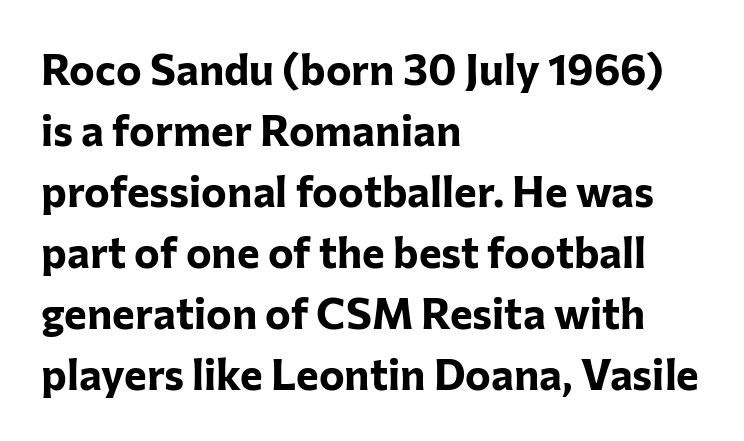
The image shows 43 px bold sans-serif type, upright; set left-aligned, normal line spacing (1.42x), normal letter spacing, not underlined; low stroke contrast and a medium x-height.
